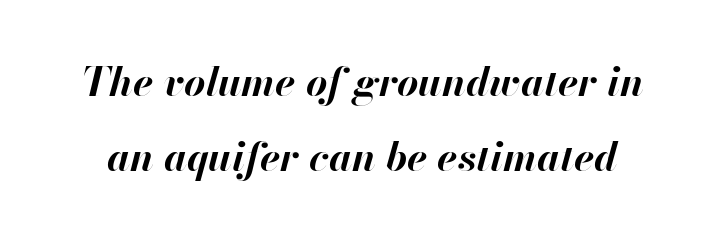
Q: Is the text bold? A: Yes.
Q: Is the text italic (slanted)? A: Yes, it leans right by about 13 degrees.
Q: Is the text underlined? A: No.
Q: Is the spacing between letters normal or unusually wide? A: Normal.
Q: Width (condensed, normal, or wide)? A: Normal.
Q: Stroke contrast? A: High.
Q: x-height? A: Small.
Q: Monospaced? A: No.
